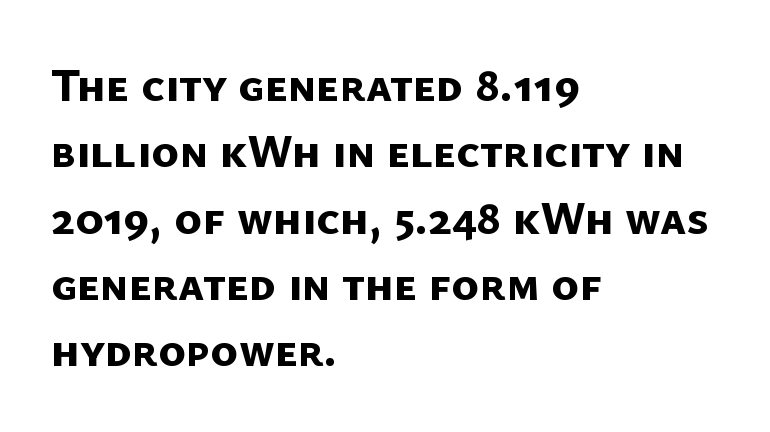
The image shows 47 px bold sans-serif type; set left-aligned, normal line spacing (1.41x), normal letter spacing, not underlined; low stroke contrast and a medium x-height.
